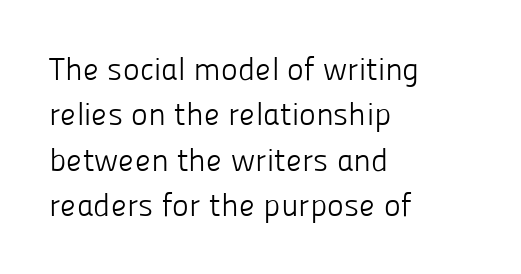
Q: Is the text bold? A: No.
Q: Is the text italic (slanted)? A: No, it is upright.
Q: Is the typeface a serif or a sans-serif typeface? A: Sans-serif.
Q: Is the text underlined? A: No.
Q: How is the paragraph aligned? A: Left-aligned.
Q: Is the spacing between letters normal or unusually wide? A: Normal.
Q: Is the spacing between lines tight, normal or loose? A: Normal.
Q: Width (condensed, normal, or wide)? A: Normal.
Q: Stroke contrast? A: Low.
Q: x-height? A: Medium.
Q: Monospaced? A: No.
